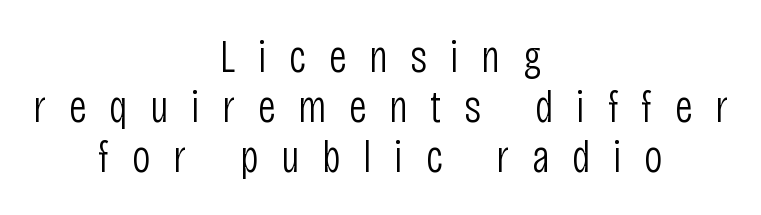
Q: Is the text bold? A: No.
Q: Is the text italic (slanted)? A: No, it is upright.
Q: Is the typeface a serif or a sans-serif typeface? A: Sans-serif.
Q: Is the text underlined? A: No.
Q: How is the paragraph aligned? A: Centered.
Q: Is the spacing between letters normal or unusually wide? A: Unusually wide.
Q: Is the spacing between lines tight, normal or loose? A: Tight.
Q: Width (condensed, normal, or wide)? A: Condensed.
Q: Stroke contrast? A: Low.
Q: x-height? A: Large.
Q: Monospaced? A: No.
